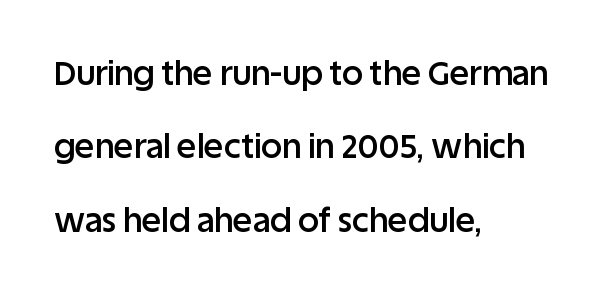
{"serif": "no", "italic": "no", "bold": "semi", "weight": "semibold", "width": "normal", "stroke_contrast": "low", "x_height": "large", "monospaced": "no", "underline": "no", "align": "left", "line_spacing": "loose", "line_spacing_ratio": 2.22, "letter_spacing": "normal", "letter_spacing_em": 0.0, "glyph_px": 33}
